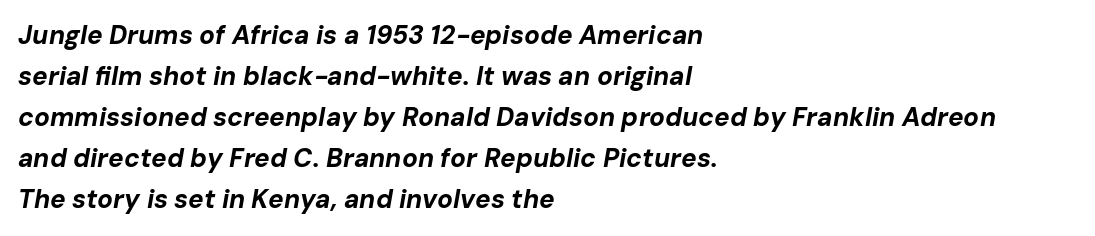
The image shows 26 px bold type, italic (leaning right); set left-aligned, normal line spacing (1.58x), normal letter spacing, not underlined.
